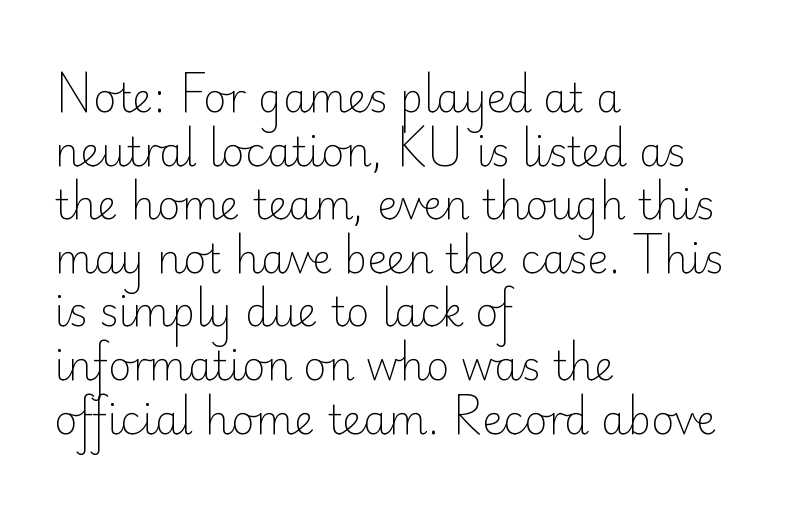
{"serif": "no", "italic": "no", "bold": "no", "weight": "light", "width": "normal", "stroke_contrast": "low", "x_height": "small", "monospaced": "no", "underline": "no", "align": "left", "line_spacing": "normal", "line_spacing_ratio": 1.34, "letter_spacing": "normal", "letter_spacing_em": 0.0, "glyph_px": 40}
